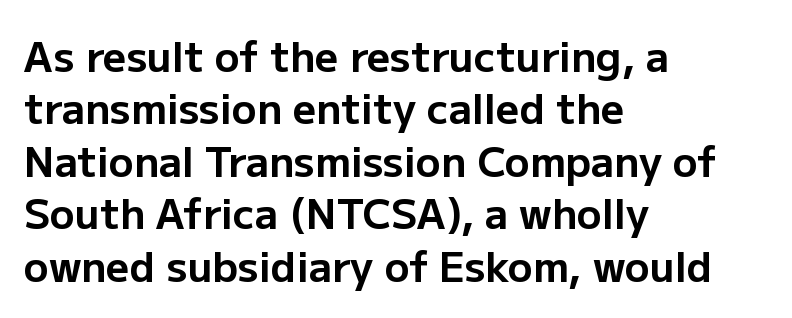
Q: Is the text bold? A: Yes.
Q: Is the text italic (slanted)? A: No, it is upright.
Q: Is the typeface a serif or a sans-serif typeface? A: Sans-serif.
Q: Is the text underlined? A: No.
Q: How is the paragraph aligned? A: Left-aligned.
Q: Is the spacing between letters normal or unusually wide? A: Normal.
Q: Is the spacing between lines tight, normal or loose? A: Normal.
Q: Width (condensed, normal, or wide)? A: Normal.
Q: Stroke contrast? A: Low.
Q: x-height? A: Medium.
Q: Monospaced? A: No.
